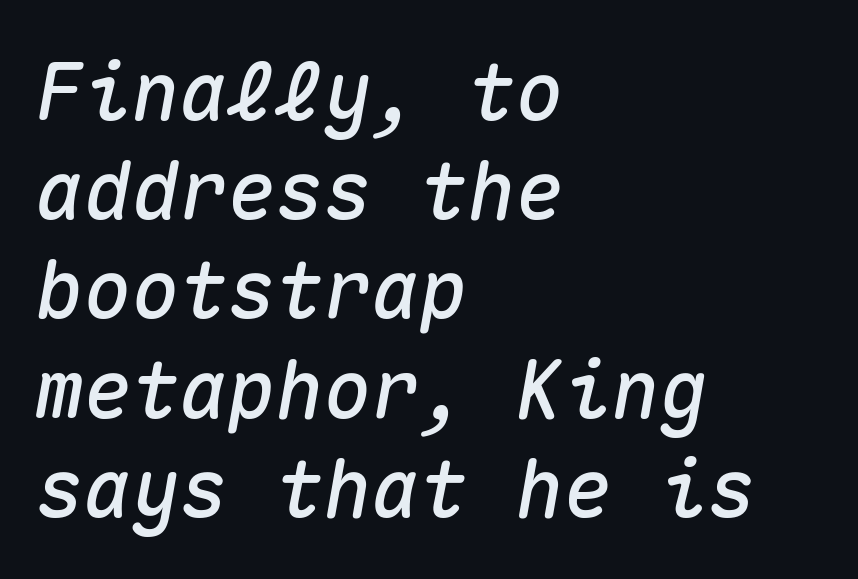
{"italic": "yes", "lean": "right", "slant_degrees": 10, "width": "normal", "stroke_contrast": "medium", "x_height": "medium", "monospaced": "yes", "underline": "no", "align": "left", "line_spacing_ratio": 1.24, "letter_spacing": "normal", "letter_spacing_em": 0.0, "glyph_px": 80}
